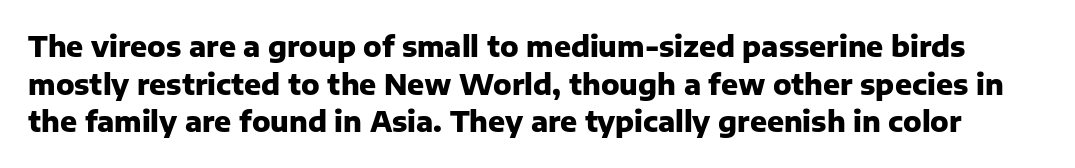
The line texture is even and compact thanks to regular tracking. Typographic density is high because the face is bold. Posture: straight, roman, zero tilt. Check where the strokes stop: nothing finishes them off — pure sans. The rendering uses natural spacing where letterforms have individual widths.
